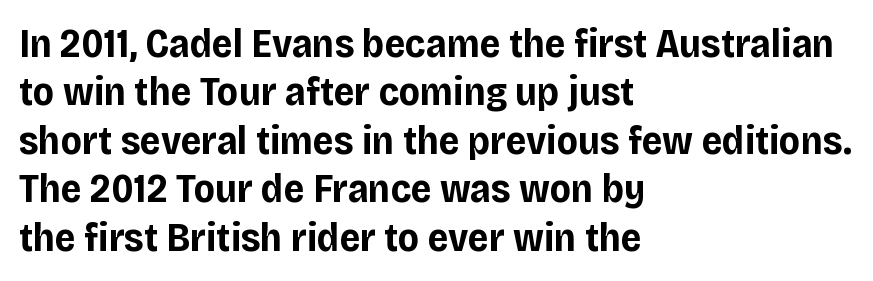
This sample is left-justified, so line endings fall wherever the words run out. Descender tails drop into unmarked territory. It's the straight-up-and-down kind of type. Between one letter and the next there's only the usual sliver of space. The passage shown is typed in a proportional face where columns would drift. The letters carry no serifs — their stems end cleanly without finishing strokes.
